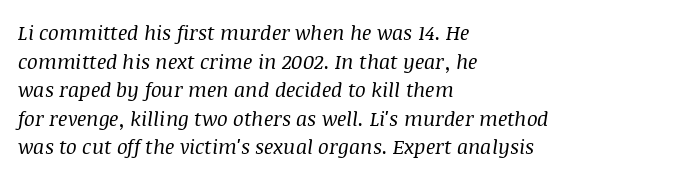
Q: Is the text bold? A: No.
Q: Is the text italic (slanted)? A: Yes, it leans right by about 8 degrees.
Q: Is the text underlined? A: No.
Q: How is the paragraph aligned? A: Left-aligned.
Q: Is the spacing between letters normal or unusually wide? A: Normal.
Q: Is the spacing between lines tight, normal or loose? A: Normal.
